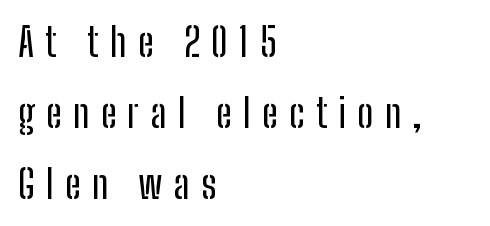
{"serif": "no", "italic": "no", "width": "condensed", "stroke_contrast": "low", "x_height": "medium", "monospaced": "no", "underline": "no", "align": "left", "line_spacing_ratio": 1.82, "letter_spacing": "wide", "letter_spacing_em": 0.29, "glyph_px": 39}
